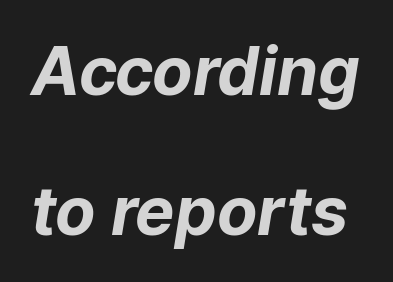
Compared with typical paragraphs, the rows here are farther apart. Every letter is thick-stroked: bold, no question. A typesetter would label this face a sans. Nothing unusual about the tracking: characters are spaced as the font intends. Any mark beneath the type? The region is blank. Is this a fixed-width face? No — the glyphs have proportional, varying widths.
